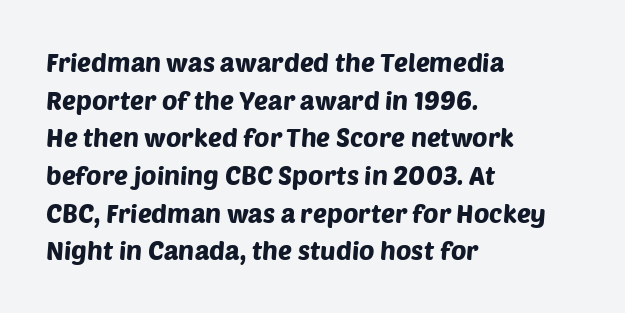
Q: Is the text underlined? A: No.
Q: How is the paragraph aligned? A: Left-aligned.
Q: Is the spacing between letters normal or unusually wide? A: Normal.
Q: Is the spacing between lines tight, normal or loose? A: Normal.
